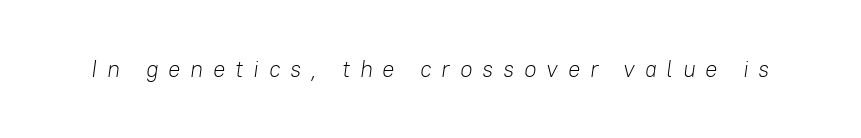
{"italic": "yes", "lean": "right", "slant_degrees": 8, "bold": "no", "underline": "no", "letter_spacing": "wide", "letter_spacing_em": 0.42, "glyph_px": 23}
